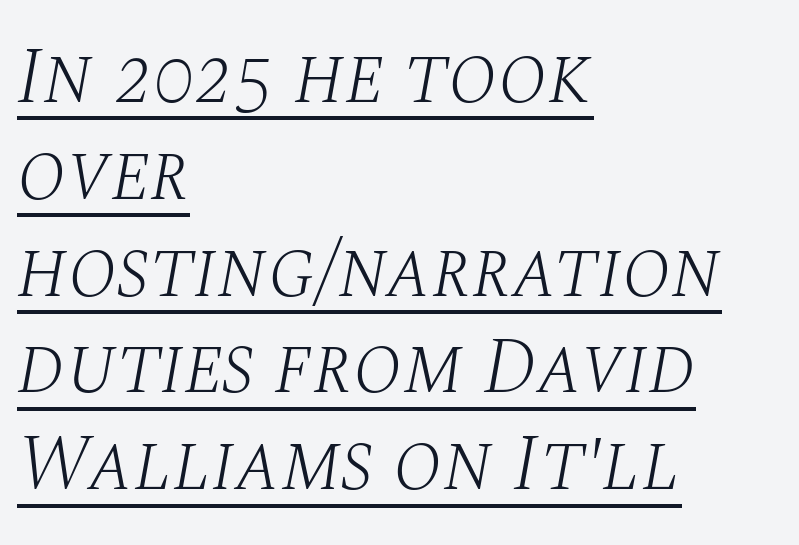
Q: Is the text bold? A: No.
Q: Is the text italic (slanted)? A: Yes, it leans right by about 10 degrees.
Q: Is the typeface a serif or a sans-serif typeface? A: Serif.
Q: Is the text underlined? A: Yes.
Q: How is the paragraph aligned? A: Left-aligned.
Q: Is the spacing between letters normal or unusually wide? A: Normal.
Q: Width (condensed, normal, or wide)? A: Normal.
Q: Stroke contrast? A: Medium.
Q: x-height? A: Large.
Q: Monospaced? A: No.
